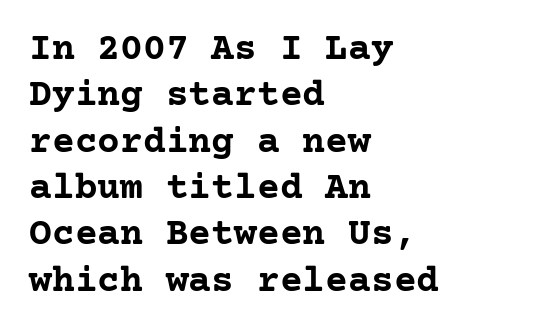
Casual observation: everything's shoved over to the left. Ordinary non-slanted type is in use. What kind of face is this? One with serifs. Notice how thick the strokes are: this is what a full bold looks like.
